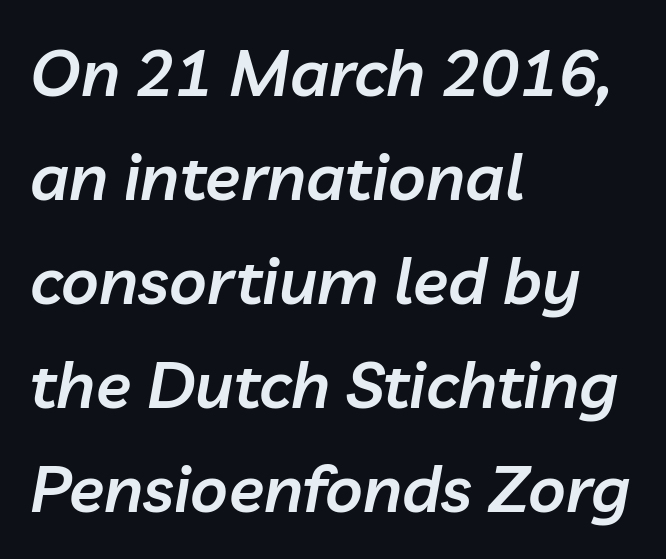
{"italic": "yes", "lean": "right", "slant_degrees": 10, "bold": "semi", "weight": "semibold", "width": "normal", "stroke_contrast": "low", "x_height": "medium", "monospaced": "no", "underline": "no", "align": "left", "line_spacing": "normal", "line_spacing_ratio": 1.6, "letter_spacing": "normal", "letter_spacing_em": 0.0, "glyph_px": 65}
